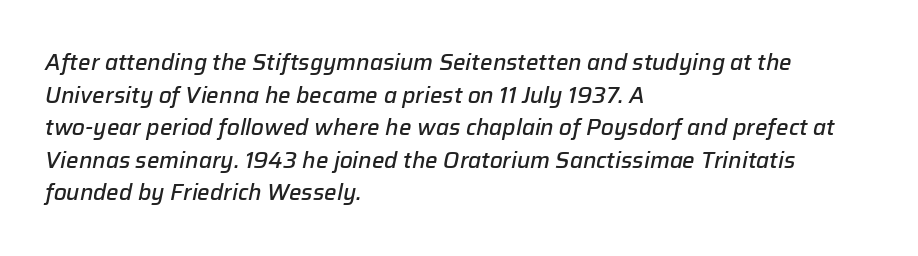
Q: Is the text bold? A: Semi-bold.
Q: Is the text italic (slanted)? A: Yes, it leans right by about 12 degrees.
Q: Is the text underlined? A: No.
Q: How is the paragraph aligned? A: Left-aligned.
Q: Is the spacing between letters normal or unusually wide? A: Normal.
Q: Is the spacing between lines tight, normal or loose? A: Normal.
